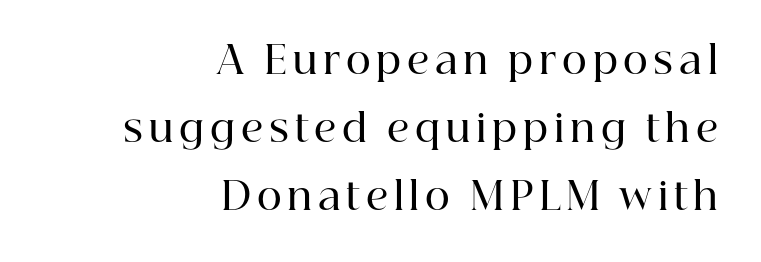
Q: Is the text bold? A: Semi-bold.
Q: Is the text italic (slanted)? A: No, it is upright.
Q: Is the typeface a serif or a sans-serif typeface? A: Serif.
Q: Is the text underlined? A: No.
Q: How is the paragraph aligned? A: Right-aligned.
Q: Width (condensed, normal, or wide)? A: Normal.
Q: Stroke contrast? A: High.
Q: x-height? A: Medium.
Q: Monospaced? A: No.
